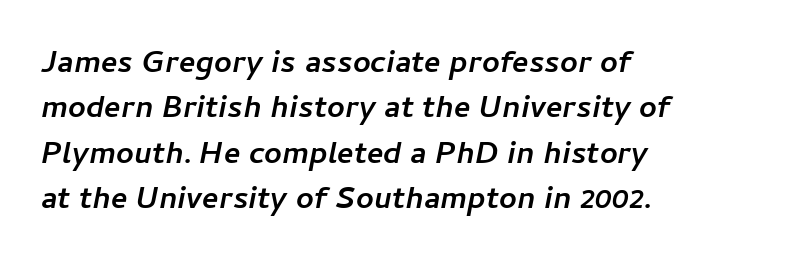
The passage shown has conventional tracking throughout. The zone under the glyphs is completely vacant. Looks like regular typesetting: each glyph gets only the width it needs. The rendering anchors every line to the left-hand side.
